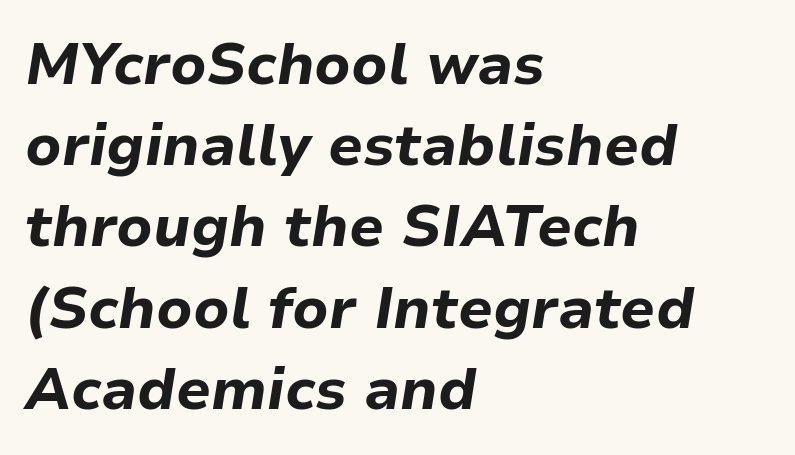
Quick note: italic. Plain, unruled lines of type. A full-strength bold gives these letters their thick strokes. Each word holds together tightly as a unit, with standard inter-letter gaps.
